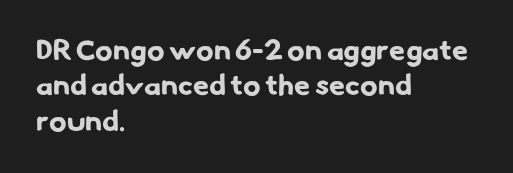
{"serif": "no", "bold": "yes", "weight": "bold", "width": "normal", "stroke_contrast": "low", "x_height": "small", "monospaced": "no", "underline": "no", "align": "left", "line_spacing_ratio": 1.22, "letter_spacing": "normal", "letter_spacing_em": 0.0, "glyph_px": 29}
